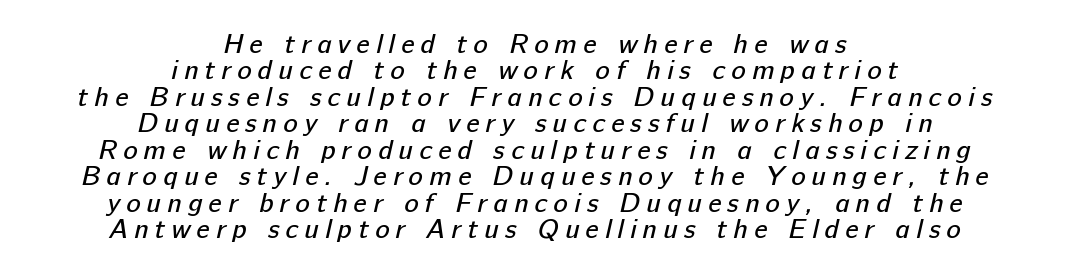
The image shows 27 px text type; set centered, tight line spacing (0.98x), unusually wide letter spacing (+0.23 em), not underlined.
